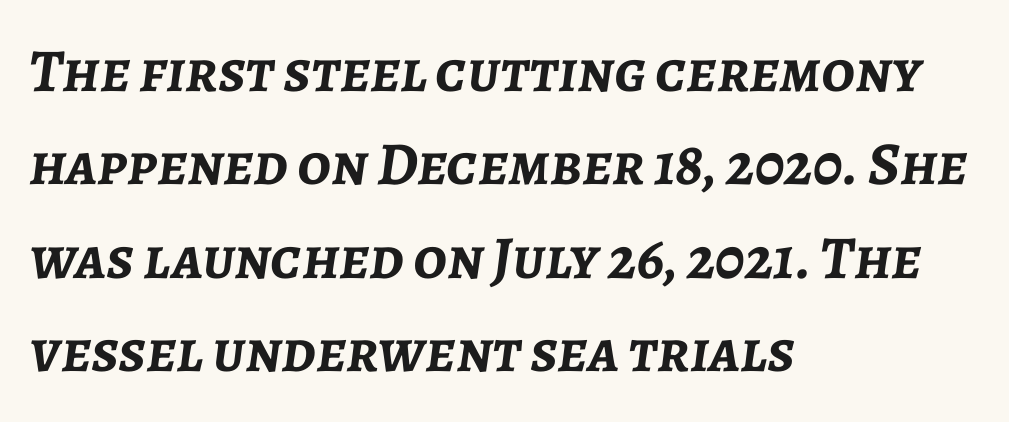
Looks like regular typesetting: each glyph gets only the width it needs. Words float on clear page, feet unadorned. If you measured baseline to baseline, you'd find a middling distance. Set as a true bold cut, around the 700 mark. Notice how the passage keeps a crisp vertical edge on the left only. Default kerning and tracking; the words read as compact shapes.
